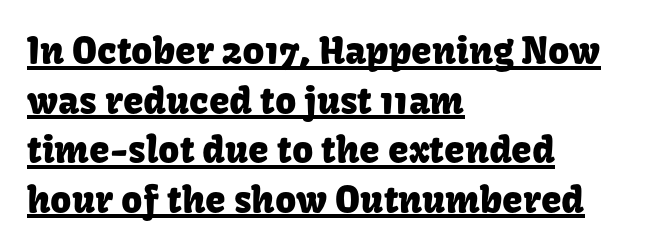
The image shows 37 px sans-serif type, upright; set left-aligned, normal line spacing (1.34x), normal letter spacing, underlined; low stroke contrast and a medium x-height.
